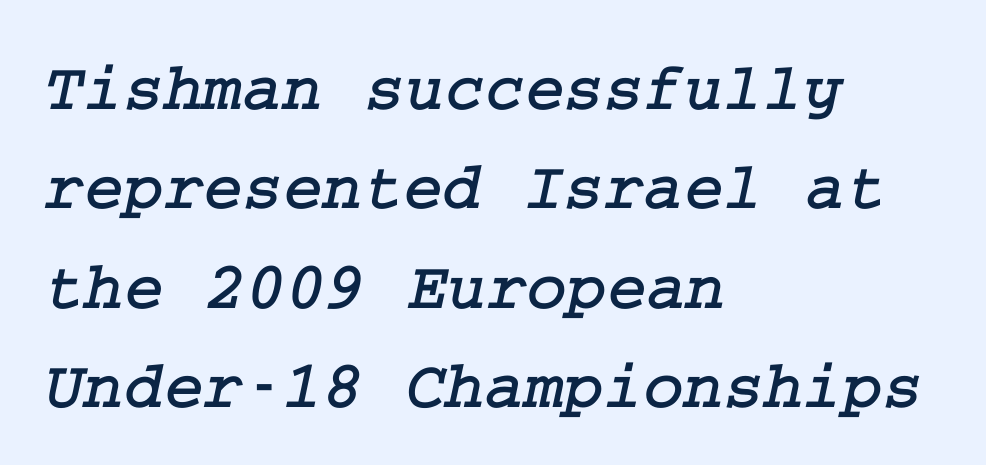
Students, note that the glyphs here touch the page at normal intervals. The rendering shows small feet on the letterforms — a serif design. Reading down the column, the eye jumps a familiar distance to each next line. Descender tails drop into unmarked territory. One-word summary of the alignment: left.
